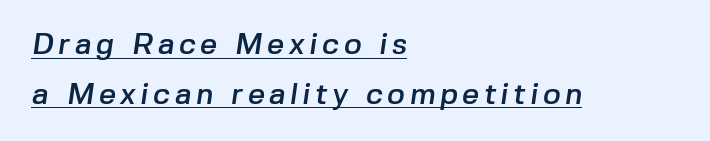
Q: Is the typeface a serif or a sans-serif typeface? A: Sans-serif.
Q: Is the text underlined? A: Yes.
Q: How is the paragraph aligned? A: Left-aligned.
Q: Is the spacing between lines tight, normal or loose? A: Normal.
Q: Width (condensed, normal, or wide)? A: Normal.
Q: Stroke contrast? A: Low.
Q: x-height? A: Medium.
Q: Monospaced? A: No.
